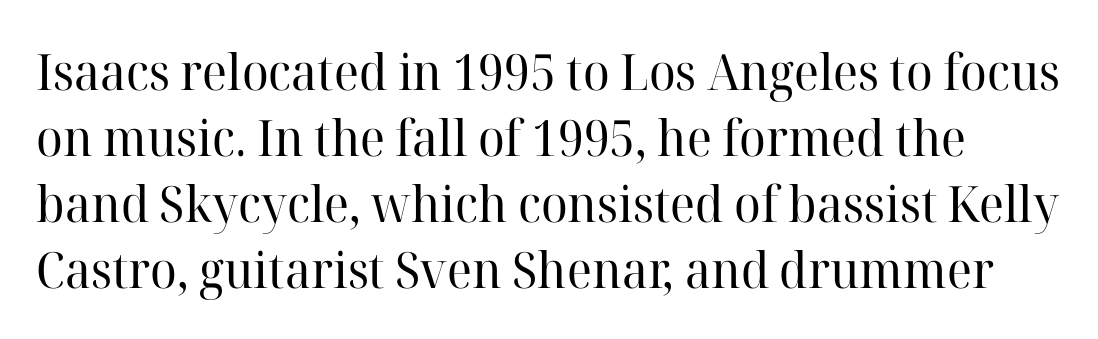
The image shows 50 px regular-weight serif type, upright; set normal line spacing (1.32x), normal letter spacing, not underlined; high stroke contrast and a medium x-height.
